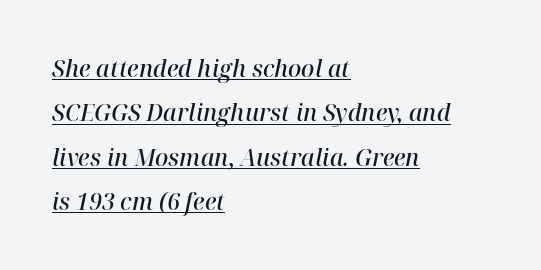
{"italic": "yes", "lean": "right", "slant_degrees": 12, "bold": "semi", "underline": "yes", "align": "left", "line_spacing": "loose", "line_spacing_ratio": 1.93, "letter_spacing": "normal", "letter_spacing_em": 0.0, "glyph_px": 23}
